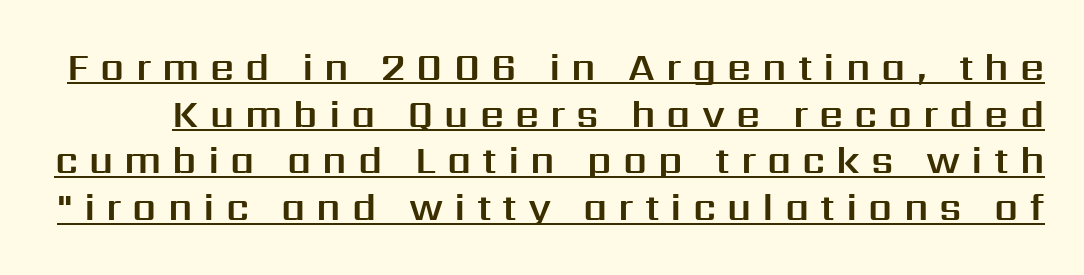
A roman cut, with each character standing at attention. To sum up the face: it is a sans, with no serifs. What decoration does the sample have? An underline. Does extra space separate the letters? Yes, quite a lot of it. Each letter keeps its own natural width here, so spacing adapts to shape.
